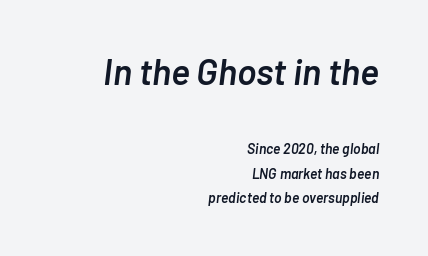
{"italic": "yes", "lean": "right", "slant_degrees": 7, "bold": "semi", "weight": "semibold", "width": "normal", "stroke_contrast": "low", "x_height": "medium", "monospaced": "no", "underline": "no", "align": "right", "line_spacing_ratio": 1.74, "letter_spacing": "normal", "letter_spacing_em": 0.0, "larger_block": "first", "size_ratio": 2.57, "glyph_px": 36}
